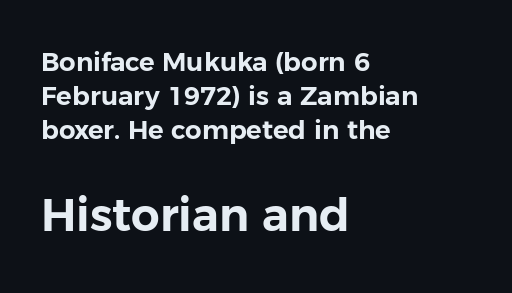
{"serif": "no", "italic": "no", "width": "normal", "stroke_contrast": "low", "x_height": "medium", "monospaced": "no", "underline": "no", "align": "left", "line_spacing": "normal", "line_spacing_ratio": 1.31, "letter_spacing": "normal", "letter_spacing_em": 0.0, "larger_block": "second", "size_ratio": 1.73, "glyph_px": 45}
